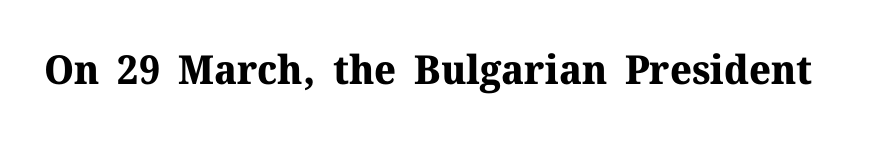
The image shows 40 px bold serif type, upright; set normal letter spacing, not underlined; medium stroke contrast and a medium x-height.
